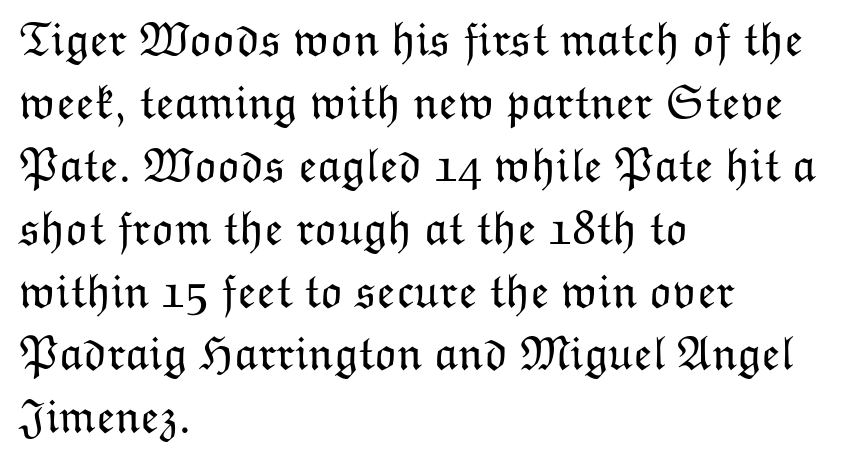
The image shows 48 px light type, upright; set left-aligned, normal line spacing (1.31x), normal letter spacing, not underlined; low stroke contrast and a medium x-height.
